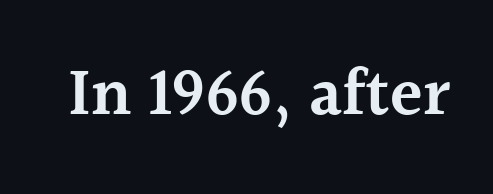
Moderately thickened strokes mark this as semibold type. The area under the type is left untouched. You could not count columns in this text — the font is proportionally spaced. The tracking reads as untouched default to a designer's eye. It's the straight-up-and-down kind of type.
